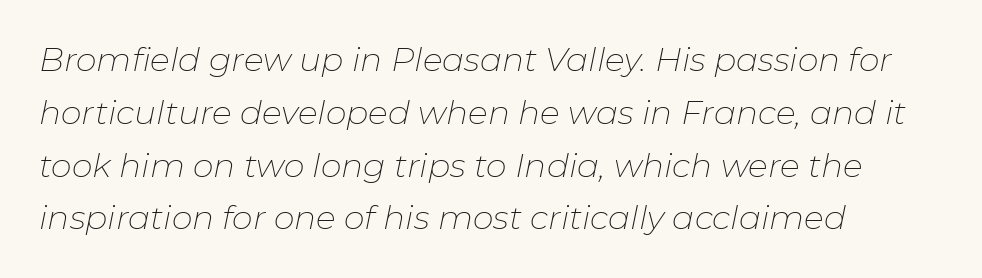
The face used here is proportionally spaced, like ordinary book or web type. The weight tops out at a normal text grade. No word sits above an underline. Each line starts at the same left margin while the right side varies. Characters are canted at an angle relative to the baseline's perpendicular. Regarding leading, the lines here are spaced in the standard way.
